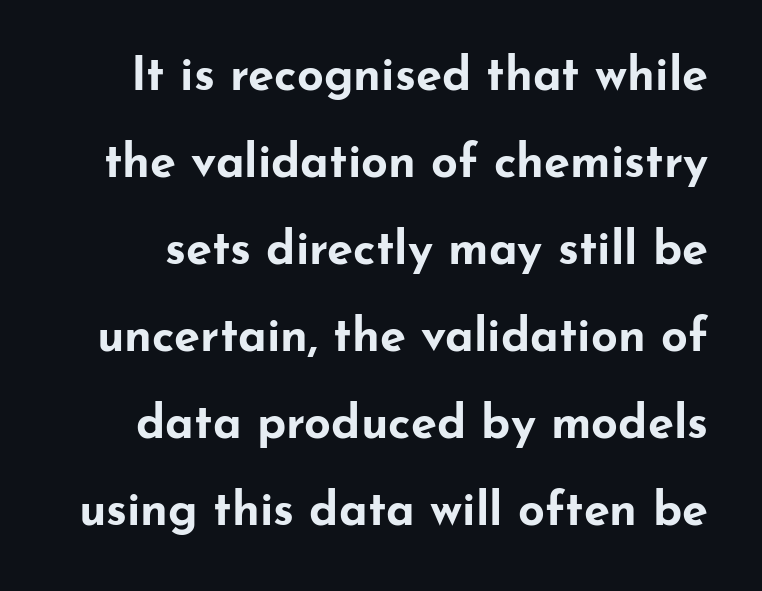
{"serif": "no", "italic": "no", "bold": "yes", "weight": "bold", "width": "wide", "stroke_contrast": "low", "x_height": "small", "monospaced": "no", "underline": "no", "line_spacing_ratio": 1.85, "letter_spacing": "normal", "letter_spacing_em": 0.0, "glyph_px": 47}
